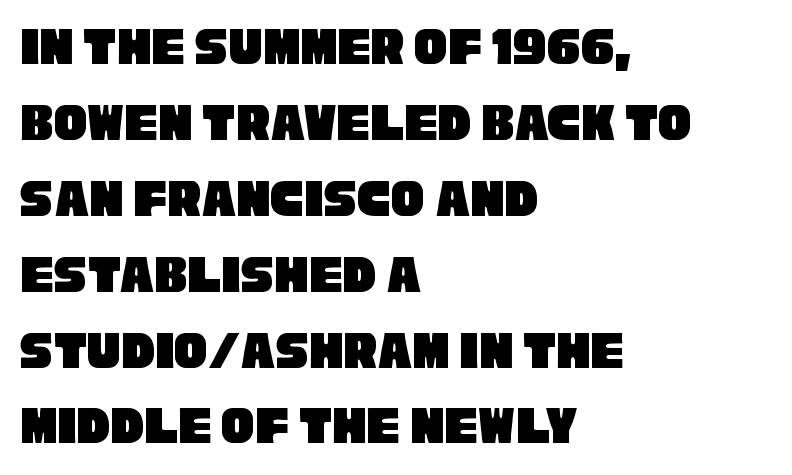
Q: Is the typeface a serif or a sans-serif typeface? A: Sans-serif.
Q: Is the text underlined? A: No.
Q: How is the paragraph aligned? A: Left-aligned.
Q: Is the spacing between letters normal or unusually wide? A: Normal.
Q: Is the spacing between lines tight, normal or loose? A: Normal.
Q: Width (condensed, normal, or wide)? A: Condensed.
Q: Stroke contrast? A: Low.
Q: x-height? A: Large.
Q: Monospaced? A: No.
